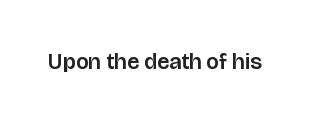
{"italic": "no", "underline": "no", "letter_spacing": "normal", "letter_spacing_em": 0.0, "glyph_px": 22}
